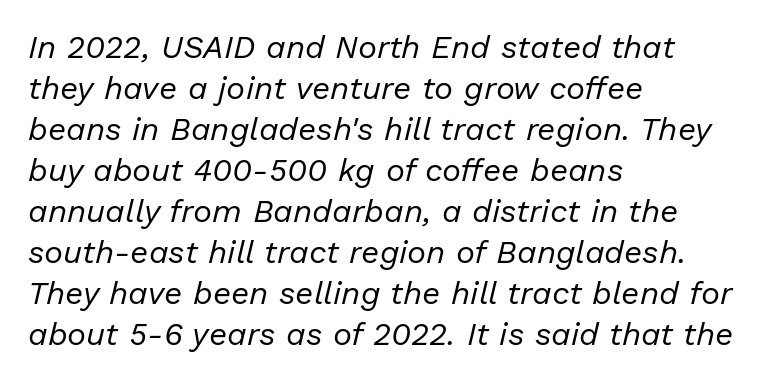
{"italic": "yes", "lean": "right", "slant_degrees": 13, "bold": "no", "weight": "regular", "width": "normal", "stroke_contrast": "low", "x_height": "medium", "monospaced": "no", "underline": "no", "align": "left", "line_spacing": "normal", "line_spacing_ratio": 1.28, "letter_spacing": "normal", "letter_spacing_em": 0.0, "glyph_px": 32}
